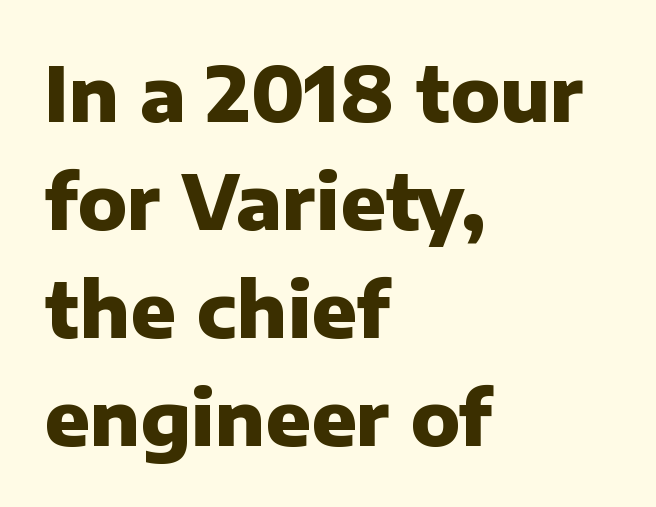
Q: Is the text bold? A: Yes.
Q: Is the text italic (slanted)? A: No, it is upright.
Q: Is the typeface a serif or a sans-serif typeface? A: Sans-serif.
Q: Is the text underlined? A: No.
Q: How is the paragraph aligned? A: Left-aligned.
Q: Is the spacing between letters normal or unusually wide? A: Normal.
Q: Is the spacing between lines tight, normal or loose? A: Normal.
Q: Width (condensed, normal, or wide)? A: Normal.
Q: Stroke contrast? A: Low.
Q: x-height? A: Medium.
Q: Monospaced? A: No.
